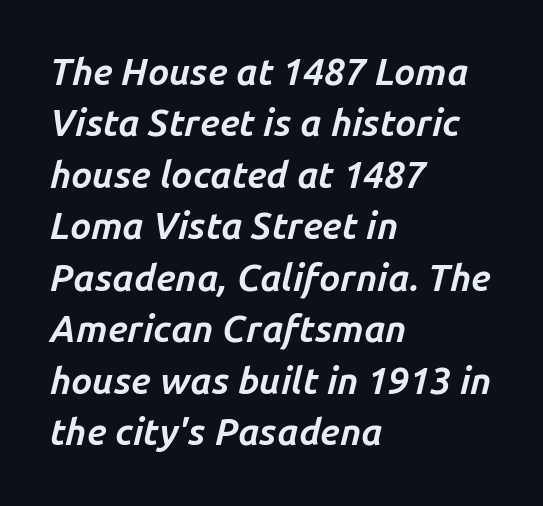
Q: Is the text bold? A: Yes.
Q: Is the text italic (slanted)? A: Yes, it leans right by about 14 degrees.
Q: Is the text underlined? A: No.
Q: How is the paragraph aligned? A: Left-aligned.
Q: Is the spacing between letters normal or unusually wide? A: Normal.
Q: Is the spacing between lines tight, normal or loose? A: Normal.
Q: Width (condensed, normal, or wide)? A: Normal.
Q: Stroke contrast? A: Low.
Q: x-height? A: Medium.
Q: Monospaced? A: No.
